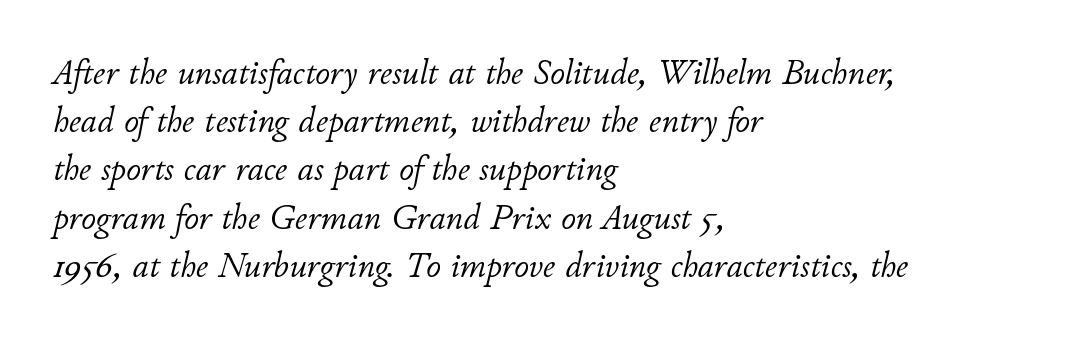
{"italic": "yes", "lean": "right", "slant_degrees": 11, "bold": "no", "weight": "light", "width": "normal", "stroke_contrast": "low", "x_height": "small", "monospaced": "no", "underline": "no", "align": "left", "line_spacing": "normal", "line_spacing_ratio": 1.34, "letter_spacing": "normal", "letter_spacing_em": 0.0, "glyph_px": 36}
